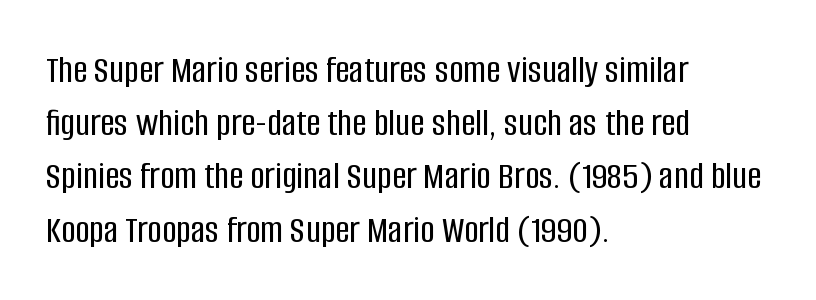
{"serif": "no", "italic": "no", "width": "condensed", "stroke_contrast": "low", "x_height": "large", "monospaced": "no", "underline": "no", "align": "left", "line_spacing": "normal", "line_spacing_ratio": 1.33, "letter_spacing": "normal", "letter_spacing_em": 0.0, "glyph_px": 40}
